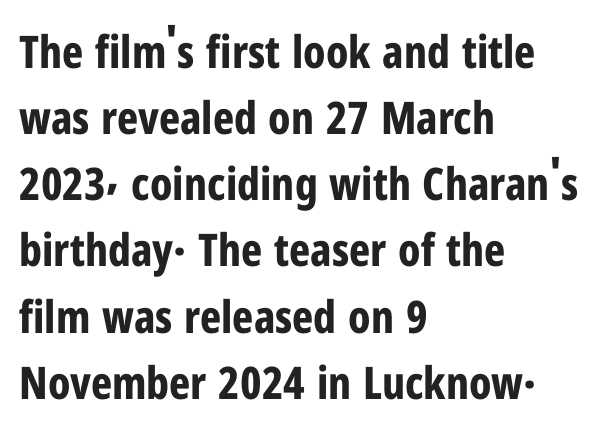
Q: Is the text bold? A: Yes.
Q: Is the text italic (slanted)? A: No, it is upright.
Q: Is the typeface a serif or a sans-serif typeface? A: Sans-serif.
Q: Is the text underlined? A: No.
Q: How is the paragraph aligned? A: Left-aligned.
Q: Is the spacing between letters normal or unusually wide? A: Normal.
Q: Is the spacing between lines tight, normal or loose? A: Normal.
Q: Width (condensed, normal, or wide)? A: Condensed.
Q: Stroke contrast? A: Low.
Q: x-height? A: Medium.
Q: Monospaced? A: No.
